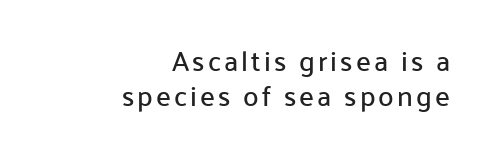
Q: Is the text italic (slanted)? A: No, it is upright.
Q: Is the typeface a serif or a sans-serif typeface? A: Sans-serif.
Q: Is the text underlined? A: No.
Q: How is the paragraph aligned? A: Right-aligned.
Q: Is the spacing between lines tight, normal or loose? A: Normal.
Q: Width (condensed, normal, or wide)? A: Normal.
Q: Stroke contrast? A: Low.
Q: x-height? A: Medium.
Q: Monospaced? A: No.
